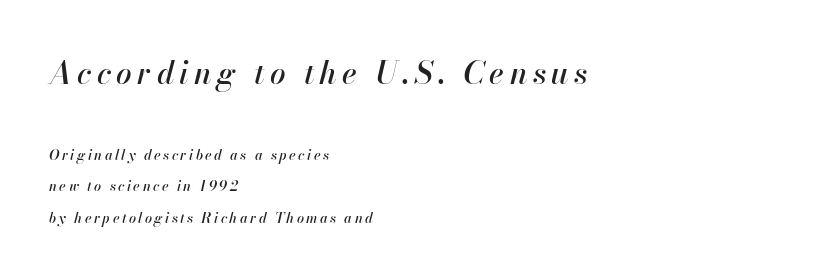
Q: Is the text italic (slanted)? A: Yes, it leans right by about 13 degrees.
Q: Is the text underlined? A: No.
Q: How is the paragraph aligned? A: Left-aligned.
Q: Is the spacing between lines tight, normal or loose? A: Loose.
Q: Which block of text is set in a larger size, the first (top) or the second (bottom)? A: The first (top) one.
Q: Width (condensed, normal, or wide)? A: Normal.
Q: Stroke contrast? A: High.
Q: x-height? A: Small.
Q: Monospaced? A: No.
